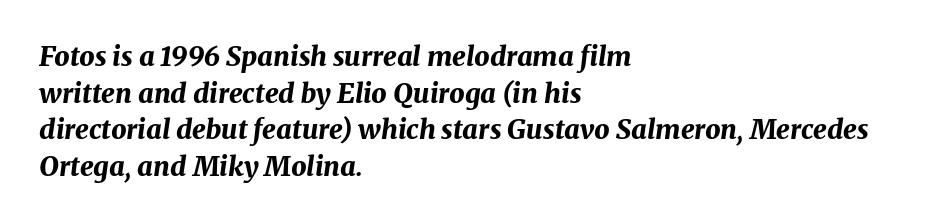
An italicized treatment has been applied to the whole sample. Vertical spacing — default. Reading down the block, your eye returns to a fixed left position each line. The gaps between neighbouring characters are ordinary and unremarkable.
